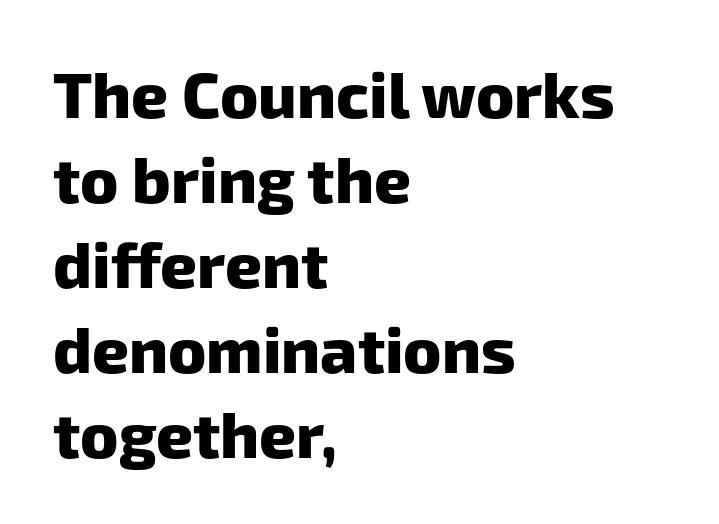
Words appear dense and cohesive because spacing is normal. All the whitespace from short lines collects on the right. Emphasis by weight is at full strength: bold. Only glyphs here, with clear space below each row.
